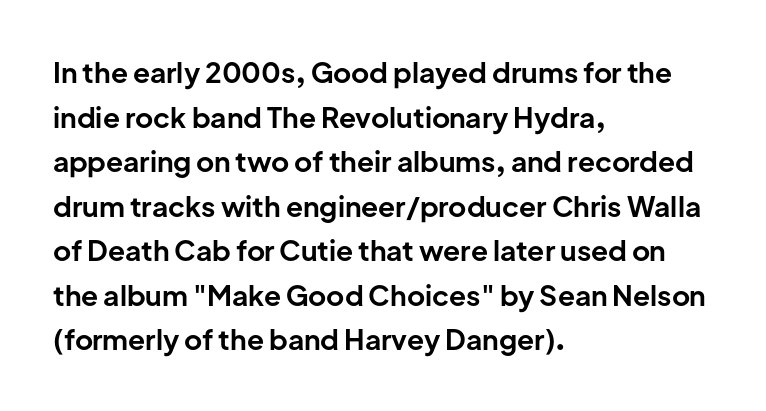
{"serif": "no", "italic": "no", "bold": "yes", "weight": "bold", "width": "normal", "stroke_contrast": "low", "x_height": "medium", "monospaced": "no", "underline": "no", "align": "left", "line_spacing": "normal", "line_spacing_ratio": 1.59, "letter_spacing": "normal", "letter_spacing_em": 0.0, "glyph_px": 28}
